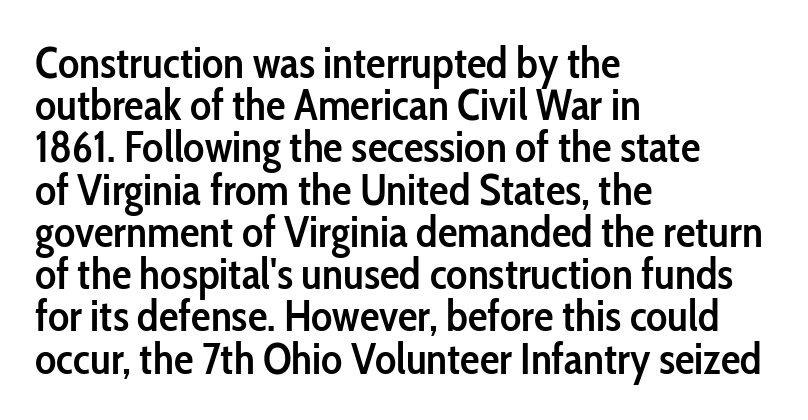
Q: Is the text bold? A: Semi-bold.
Q: Is the text italic (slanted)? A: No, it is upright.
Q: Is the typeface a serif or a sans-serif typeface? A: Sans-serif.
Q: Is the text underlined? A: No.
Q: How is the paragraph aligned? A: Left-aligned.
Q: Is the spacing between letters normal or unusually wide? A: Normal.
Q: Is the spacing between lines tight, normal or loose? A: Tight.
Q: Width (condensed, normal, or wide)? A: Condensed.
Q: Stroke contrast? A: Low.
Q: x-height? A: Medium.
Q: Monospaced? A: No.
